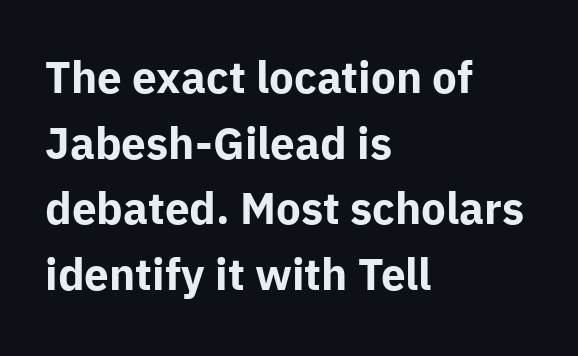
Q: Is the text bold? A: Yes.
Q: Is the text italic (slanted)? A: No, it is upright.
Q: Is the typeface a serif or a sans-serif typeface? A: Sans-serif.
Q: Is the text underlined? A: No.
Q: How is the paragraph aligned? A: Left-aligned.
Q: Is the spacing between letters normal or unusually wide? A: Normal.
Q: Is the spacing between lines tight, normal or loose? A: Normal.
Q: Width (condensed, normal, or wide)? A: Normal.
Q: Stroke contrast? A: Low.
Q: x-height? A: Medium.
Q: Monospaced? A: No.
